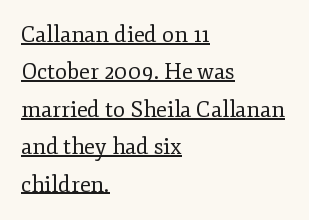
Q: Is the text bold? A: No.
Q: Is the text italic (slanted)? A: No, it is upright.
Q: Is the text underlined? A: Yes.
Q: How is the paragraph aligned? A: Left-aligned.
Q: Is the spacing between letters normal or unusually wide? A: Normal.
Q: Is the spacing between lines tight, normal or loose? A: Normal.
